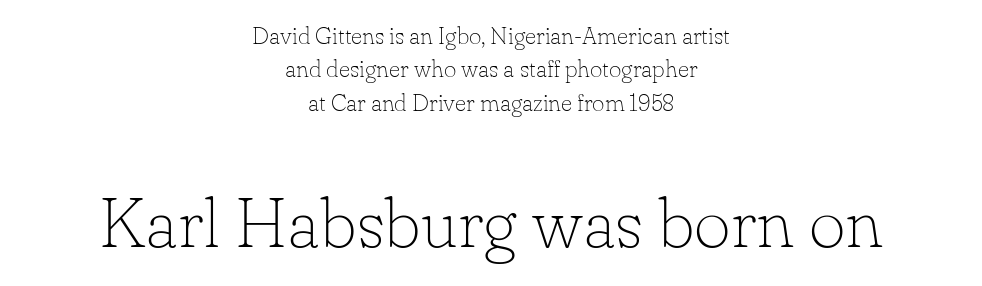
Successive baselines arrive at the customary interval. Has an underline been added? It has not. Upright lettering throughout. Block two is the big one; block one sits smaller above it.
